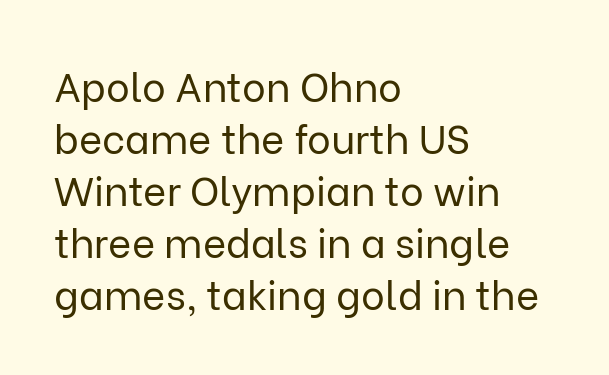
The lettering holds an erect, upright posture throughout. The rendering uses natural spacing where letterforms have individual widths. Notice how the passage keeps a crisp vertical edge on the left only. Students, observe: this is what conventionally led text looks like. The string is rendered with underlining switched off.
